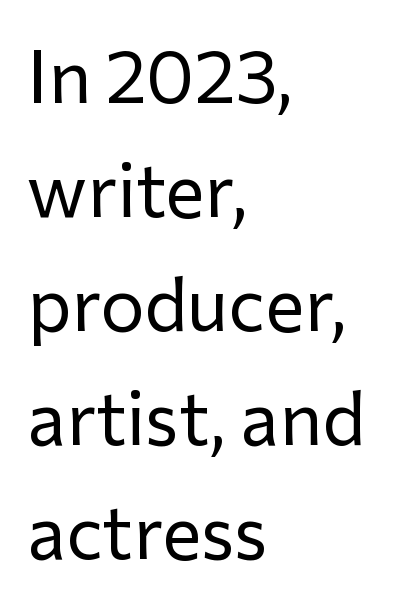
The image shows 74 px regular-weight sans-serif type, upright; set left-aligned, normal line spacing (1.54x), normal letter spacing, not underlined; low stroke contrast and a medium x-height.
